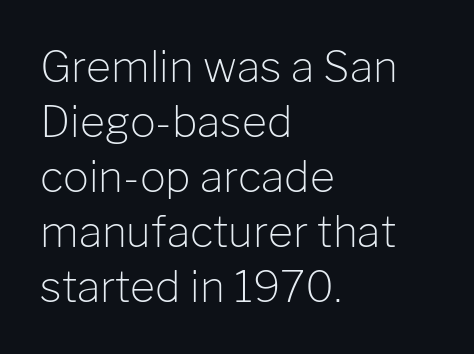
The image shows 43 px light sans-serif type, upright; set left-aligned, normal line spacing (1.28x), normal letter spacing, not underlined; low stroke contrast and a medium x-height.
